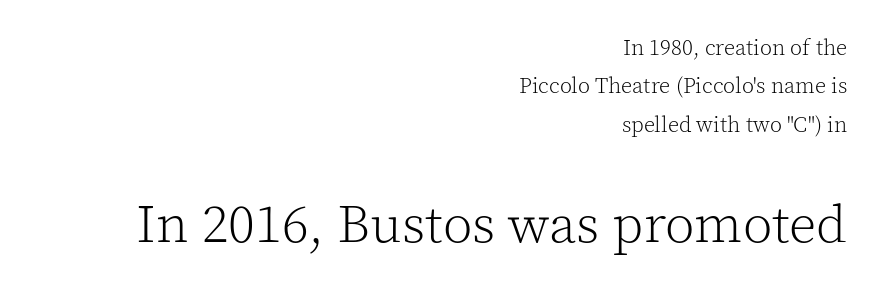
{"serif": "yes", "italic": "no", "bold": "no", "weight": "light", "width": "normal", "x_height": "medium", "monospaced": "no", "underline": "no", "align": "right", "line_spacing_ratio": 1.74, "letter_spacing": "normal", "letter_spacing_em": 0.0, "larger_block": "second", "size_ratio": 2.45, "glyph_px": 54}
